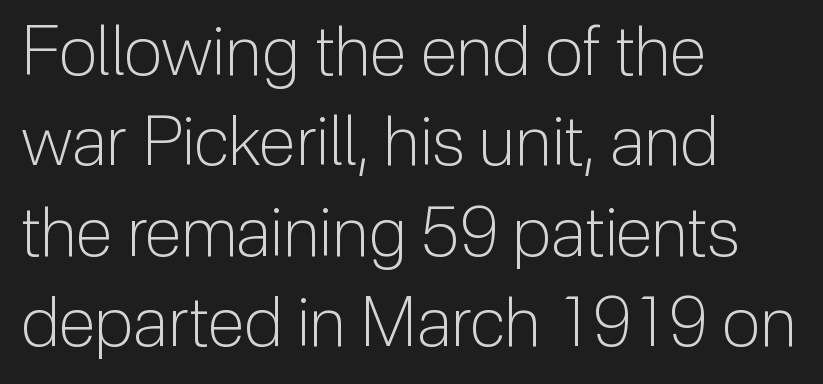
{"serif": "no", "italic": "no", "bold": "no", "weight": "light", "width": "normal", "stroke_contrast": "low", "x_height": "medium", "monospaced": "no", "underline": "no", "align": "left", "line_spacing": "normal", "line_spacing_ratio": 1.31, "letter_spacing": "normal", "letter_spacing_em": 0.0, "glyph_px": 69}
